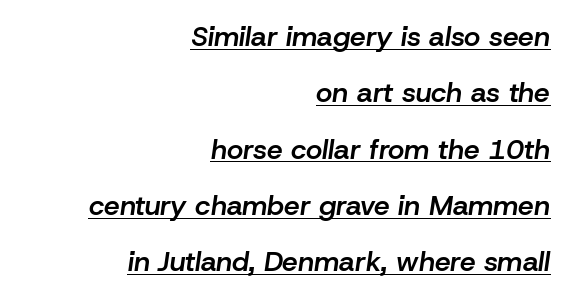
The image shows 28 px semibold type, italic (leaning right); set right-aligned, loose line spacing (2.01x), normal letter spacing, underlined; low stroke contrast and a medium x-height.
